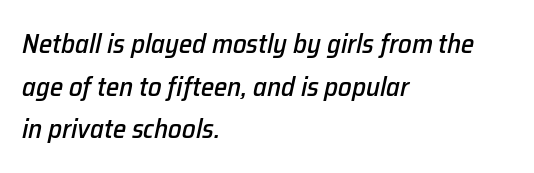
{"italic": "yes", "lean": "right", "slant_degrees": 12, "underline": "no", "align": "left", "line_spacing": "normal", "line_spacing_ratio": 1.58, "letter_spacing": "normal", "letter_spacing_em": 0.0, "glyph_px": 27}
